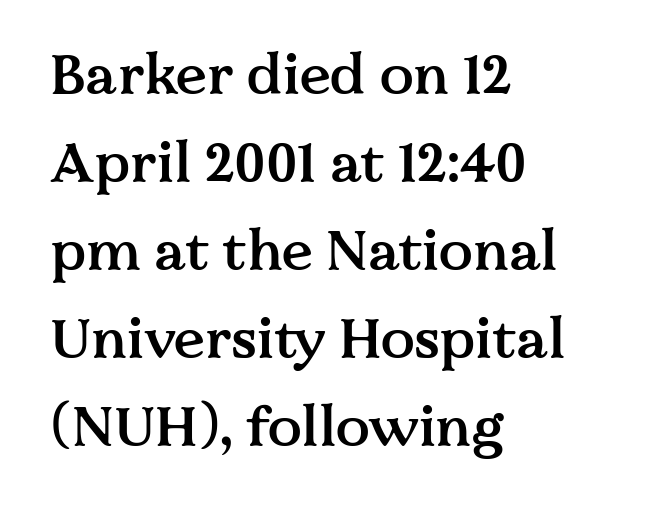
Heft: intermediate — a semibold. Upright lettering throughout. Interline gaps are of average width in this sample. Here the designer chose a conventional face with non-uniform glyph widths. Does the type have serifs? Yes, each stem ends in a small foot.
